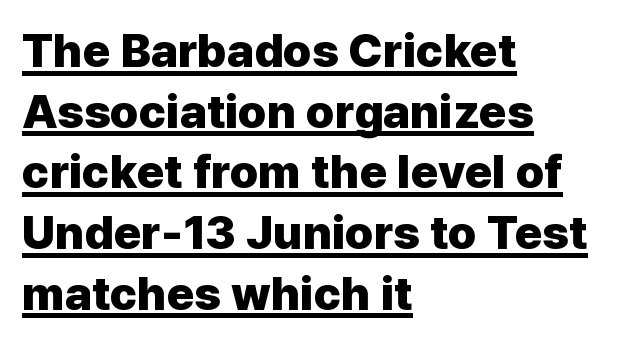
Q: Is the text bold? A: Yes.
Q: Is the text italic (slanted)? A: No, it is upright.
Q: Is the typeface a serif or a sans-serif typeface? A: Sans-serif.
Q: Is the text underlined? A: Yes.
Q: How is the paragraph aligned? A: Left-aligned.
Q: Is the spacing between letters normal or unusually wide? A: Normal.
Q: Is the spacing between lines tight, normal or loose? A: Normal.
Q: Width (condensed, normal, or wide)? A: Normal.
Q: Stroke contrast? A: Low.
Q: x-height? A: Medium.
Q: Monospaced? A: No.
